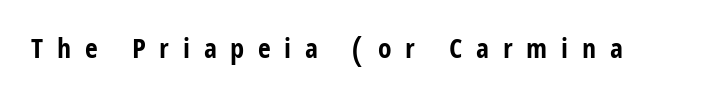
{"serif": "no", "italic": "no", "bold": "yes", "weight": "bold", "width": "condensed", "stroke_contrast": "low", "x_height": "large", "monospaced": "no", "underline": "no", "letter_spacing": "wide", "letter_spacing_em": 0.49, "glyph_px": 28}
